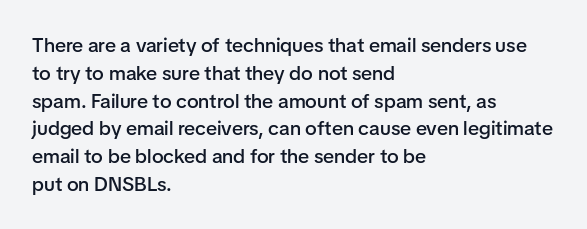
The image shows 20 px text type, upright; set left-aligned, normal line spacing (1.39x), normal letter spacing, not underlined.
